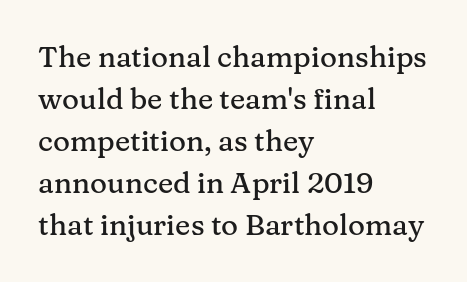
The image shows 29 px serif type, upright; set left-aligned, normal line spacing (1.45x), normal letter spacing, not underlined; medium stroke contrast and a medium x-height.
